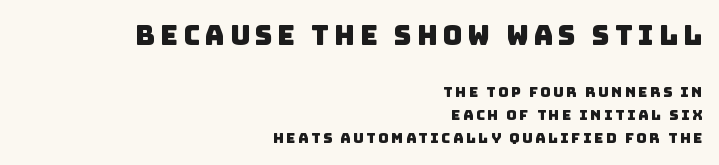
{"underline": "no", "align": "right", "line_spacing": "normal", "line_spacing_ratio": 1.62, "larger_block": "first", "size_ratio": 1.93, "glyph_px": 27}
